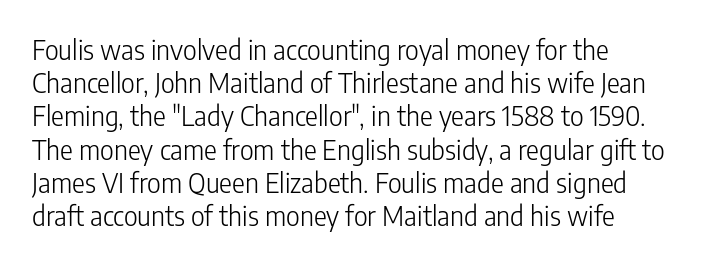
The image shows 27 px text type, upright; set left-aligned, line spacing 1.23x, normal letter spacing, not underlined.
